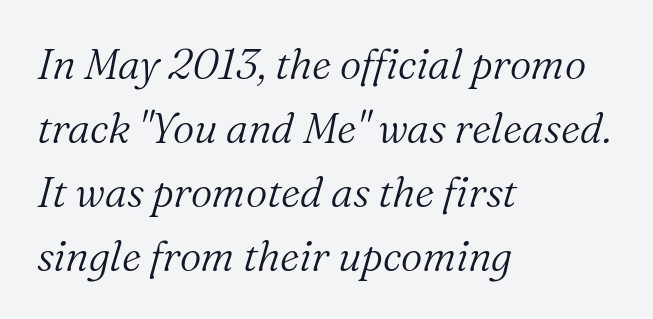
Q: Is the text bold? A: No.
Q: Is the text italic (slanted)? A: Yes, it leans right by about 16 degrees.
Q: Is the typeface a serif or a sans-serif typeface? A: Serif.
Q: Is the text underlined? A: No.
Q: How is the paragraph aligned? A: Left-aligned.
Q: Is the spacing between letters normal or unusually wide? A: Normal.
Q: Is the spacing between lines tight, normal or loose? A: Normal.
Q: Width (condensed, normal, or wide)? A: Normal.
Q: Stroke contrast? A: Medium.
Q: x-height? A: Medium.
Q: Monospaced? A: No.
